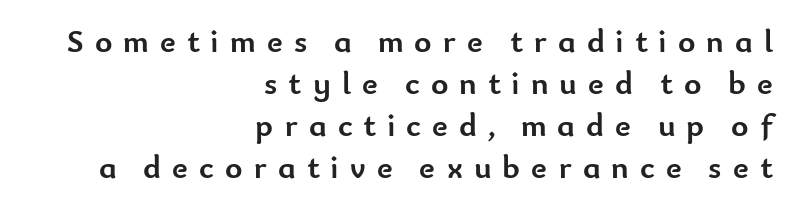
{"serif": "no", "italic": "no", "bold": "yes", "weight": "semibold", "width": "normal", "stroke_contrast": "low", "x_height": "small", "monospaced": "no", "underline": "no", "align": "right", "line_spacing": "normal", "line_spacing_ratio": 1.27, "letter_spacing": "wide", "letter_spacing_em": 0.34, "glyph_px": 33}
